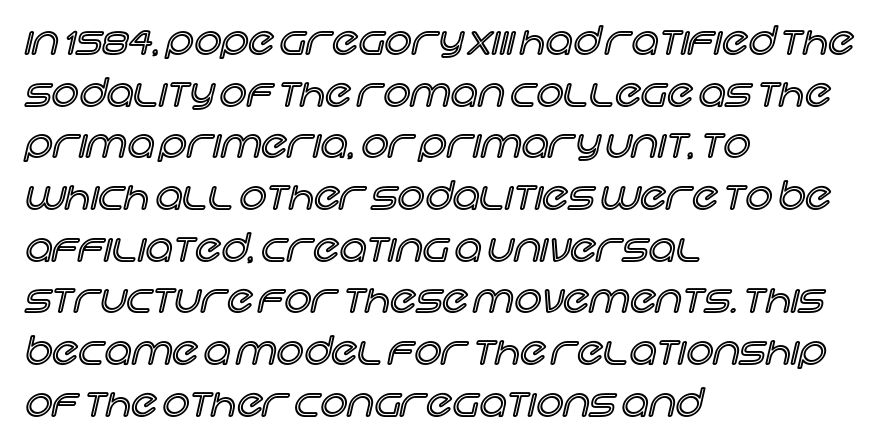
Q: Is the text italic (slanted)? A: Yes.
Q: Is the text underlined? A: No.
Q: How is the paragraph aligned? A: Left-aligned.
Q: Is the spacing between letters normal or unusually wide? A: Normal.
Q: Is the spacing between lines tight, normal or loose? A: Normal.
Q: Width (condensed, normal, or wide)? A: Normal.
Q: x-height? A: Large.
Q: Monospaced? A: No.
